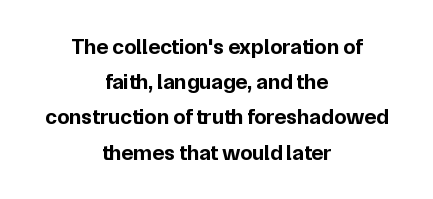
Q: Is the text bold? A: Yes.
Q: Is the text italic (slanted)? A: No, it is upright.
Q: Is the text underlined? A: No.
Q: How is the paragraph aligned? A: Centered.
Q: Is the spacing between letters normal or unusually wide? A: Normal.
Q: Is the spacing between lines tight, normal or loose? A: Normal.
